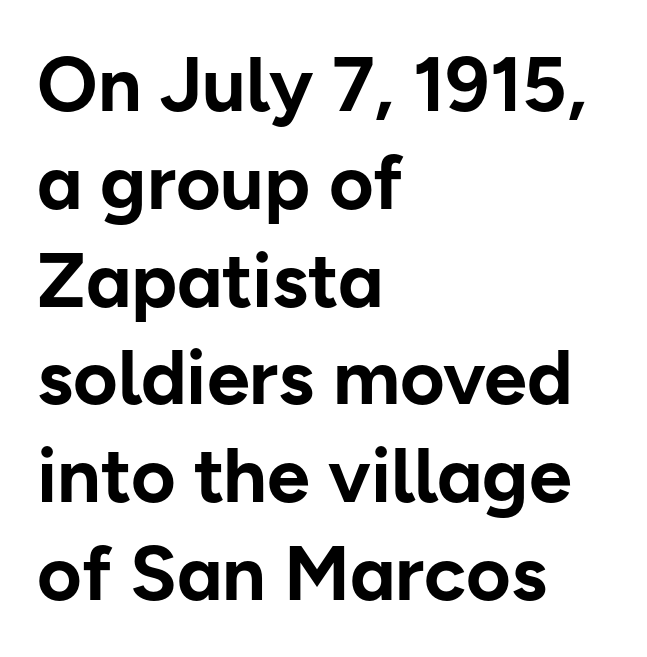
The image shows 77 px bold sans-serif type, upright; set left-aligned, normal line spacing (1.27x), normal letter spacing, not underlined; low stroke contrast and a medium x-height.
